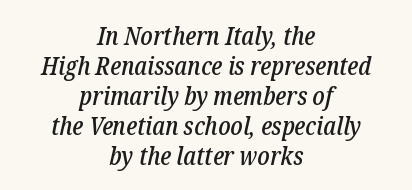
The image shows 26 px text type, italic (leaning right); set centered, tight line spacing (1.15x), normal letter spacing, not underlined.
